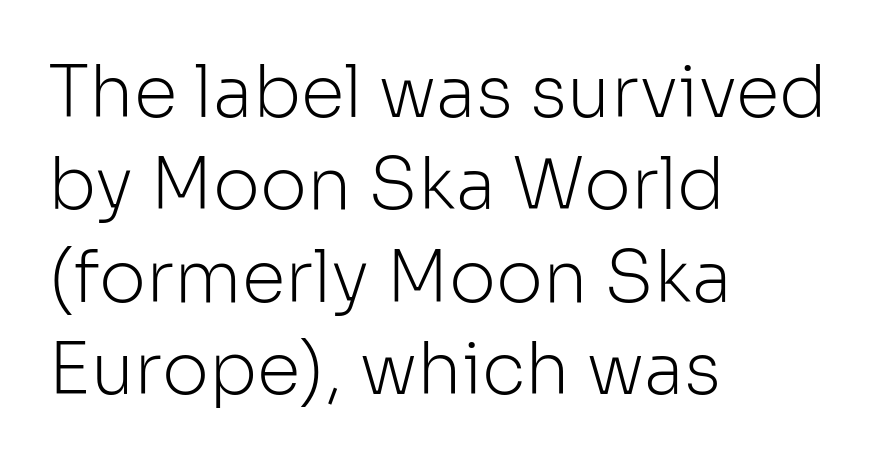
The space directly below the letters is spotless. The axis of the letterforms is exactly vertical. The lines sit at an ordinary, default distance from one another. The text block is weighted toward the left margin, trailing off unevenly rightward. The typeface has the unassuming heft of standard copy or less.
